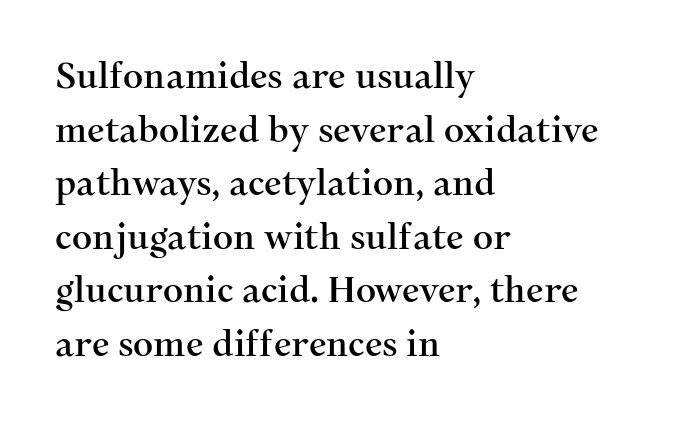
Q: Is the text italic (slanted)? A: No, it is upright.
Q: Is the typeface a serif or a sans-serif typeface? A: Serif.
Q: Is the text underlined? A: No.
Q: How is the paragraph aligned? A: Left-aligned.
Q: Is the spacing between letters normal or unusually wide? A: Normal.
Q: Is the spacing between lines tight, normal or loose? A: Normal.
Q: Width (condensed, normal, or wide)? A: Normal.
Q: Stroke contrast? A: Medium.
Q: x-height? A: Medium.
Q: Monospaced? A: No.
